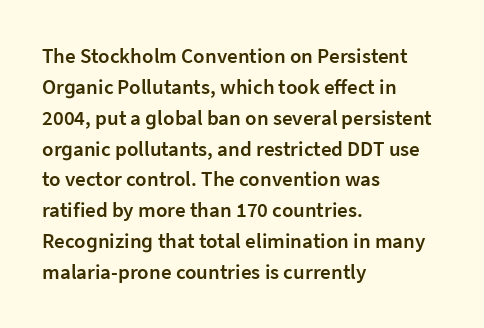
{"italic": "no", "bold": "semi", "underline": "no", "align": "left", "line_spacing": "normal", "line_spacing_ratio": 1.47, "letter_spacing": "normal", "letter_spacing_em": 0.0, "glyph_px": 21}
